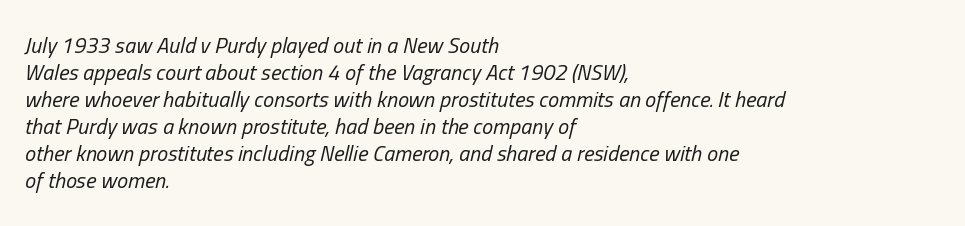
The image shows 22 px text type, italic (leaning right); set left-aligned, line spacing 1.23x, normal letter spacing, not underlined.
